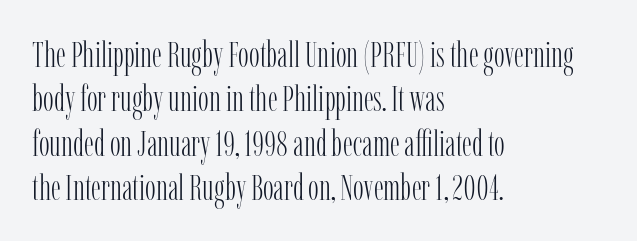
{"serif": "yes", "italic": "no", "bold": "no", "weight": "light", "width": "condensed", "stroke_contrast": "low", "x_height": "medium", "monospaced": "no", "underline": "no", "align": "left", "line_spacing_ratio": 1.23, "letter_spacing": "normal", "letter_spacing_em": 0.0, "glyph_px": 36}
